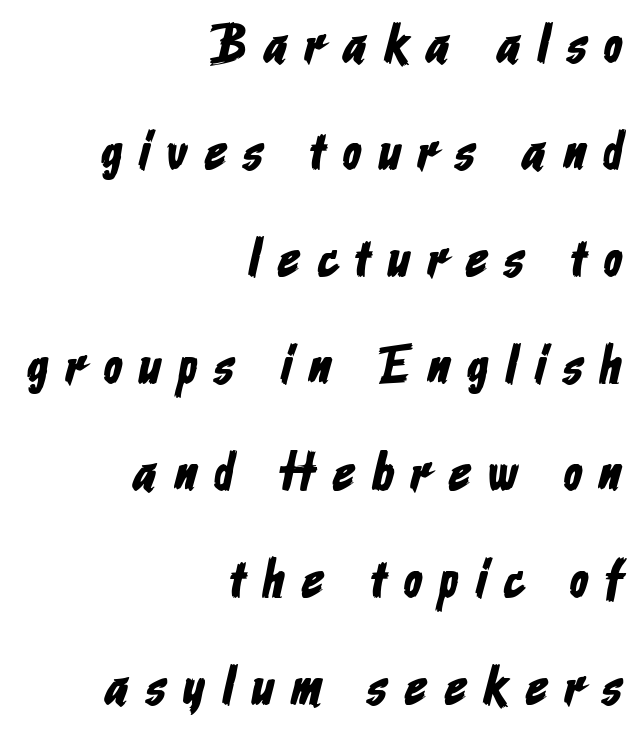
{"serif": "no", "width": "condensed", "stroke_contrast": "low", "x_height": "medium", "monospaced": "no", "underline": "no", "align": "right", "line_spacing": "loose", "line_spacing_ratio": 1.98, "letter_spacing": "wide", "letter_spacing_em": 0.33, "glyph_px": 54}
